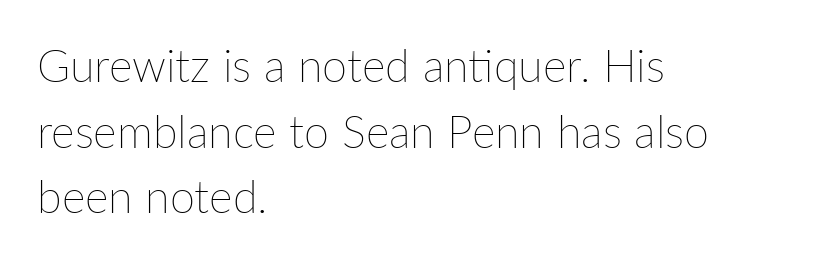
{"italic": "no", "bold": "no", "weight": "thin", "width": "normal", "stroke_contrast": "low", "x_height": "medium", "monospaced": "no", "underline": "no", "align": "left", "line_spacing": "normal", "line_spacing_ratio": 1.46, "letter_spacing": "normal", "letter_spacing_em": 0.0, "glyph_px": 45}
